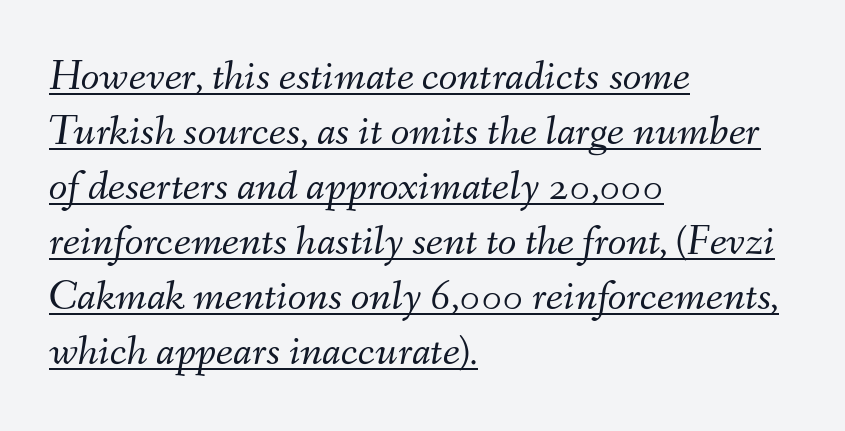
Q: Is the text bold? A: No.
Q: Is the text italic (slanted)? A: Yes, it leans right by about 9 degrees.
Q: Is the text underlined? A: Yes.
Q: How is the paragraph aligned? A: Left-aligned.
Q: Is the spacing between letters normal or unusually wide? A: Normal.
Q: Is the spacing between lines tight, normal or loose? A: Normal.
Q: Width (condensed, normal, or wide)? A: Normal.
Q: Stroke contrast? A: Medium.
Q: x-height? A: Small.
Q: Monospaced? A: No.
